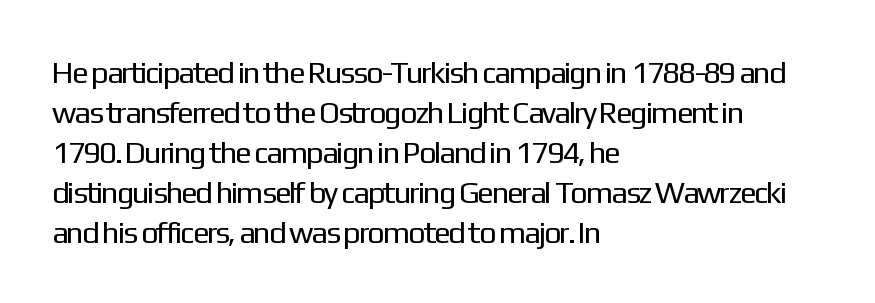
The image shows 31 px regular-weight sans-serif type, upright; set left-aligned, normal line spacing (1.29x), normal letter spacing, not underlined; low stroke contrast and a medium x-height.
